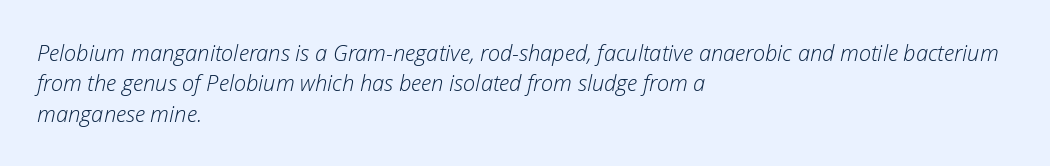
Q: Is the text bold? A: No.
Q: Is the text italic (slanted)? A: Yes, it leans right by about 12 degrees.
Q: Is the text underlined? A: No.
Q: How is the paragraph aligned? A: Left-aligned.
Q: Is the spacing between letters normal or unusually wide? A: Normal.
Q: Is the spacing between lines tight, normal or loose? A: Normal.
